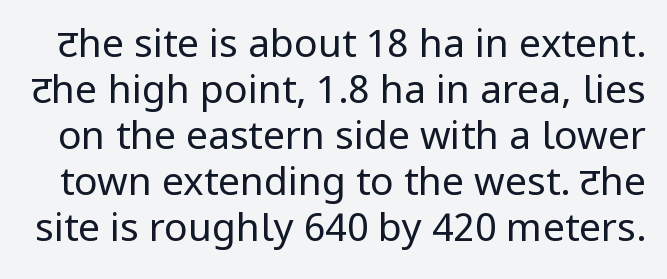
The image shows 39 px regular-weight sans-serif type, upright; set line spacing 1.18x, normal letter spacing, not underlined; low stroke contrast and a medium x-height.
